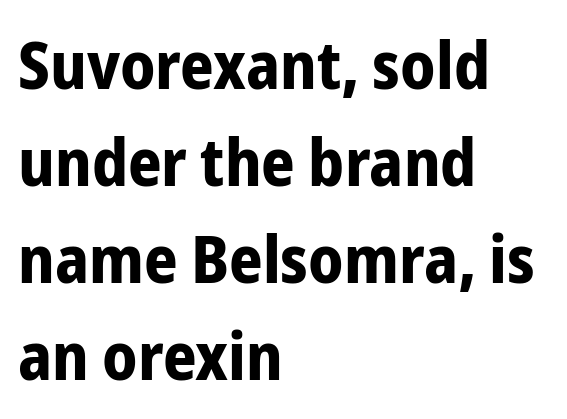
Observe the absence of serifs on each vertical stroke in this sample. Here the glyphs are tracked normally, forming tight word shapes. The font's upright variant was chosen for this text. Heavy-handed strokes throughout: this text is bold. Line starts are locked; line ends wander. The words here are not underlined.
